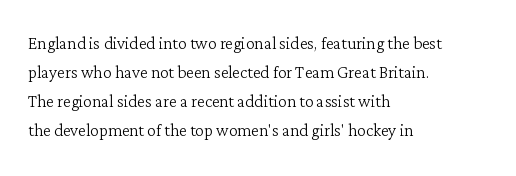
Tall strokes in this sample are plumb rather than angled. The passage shown has conventional tracking throughout. Every row of glyphs begins at an identical x-position on the left. A normal amount of white space separates one row of letters from the next. Type without underlining.
